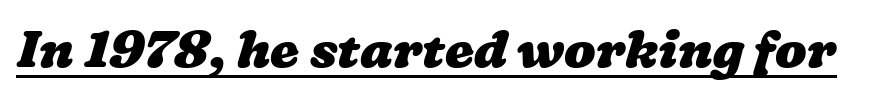
Weight: bold. Spacing verdict: proportional, widths tailored to each character. Spacing between characters is what you'd get straight out of the box. The words here are underlined.
